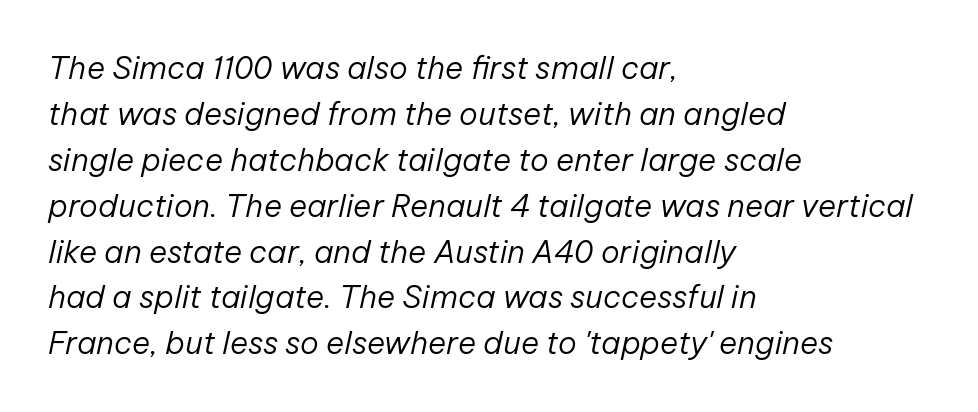
The image shows 31 px regular-weight type, italic (leaning right); set left-aligned, normal line spacing (1.48x), normal letter spacing, not underlined; low stroke contrast and a medium x-height.
